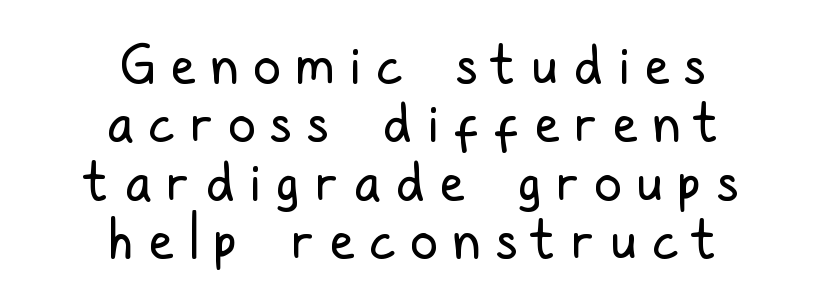
The gaps between neighbouring characters are conspicuously large. A bare baseline throughout the passage. Vertical strokes here are truly vertical. Note the varied advance widths — an 'i' is clearly narrower than an 'm'.
